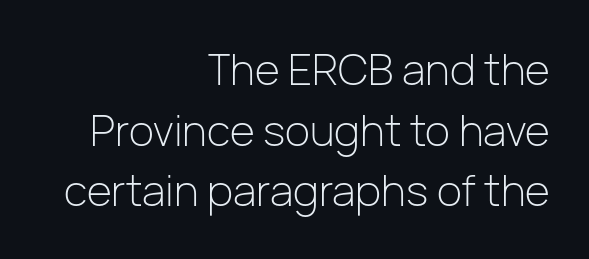
The strokes are not fattened; the text isn't bold. The glyphs in this specimen are sans serif. The letters stand upright; this is a roman face. Students, observe: this is what conventionally led text looks like. The compositor pushed each line to the right boundary.
